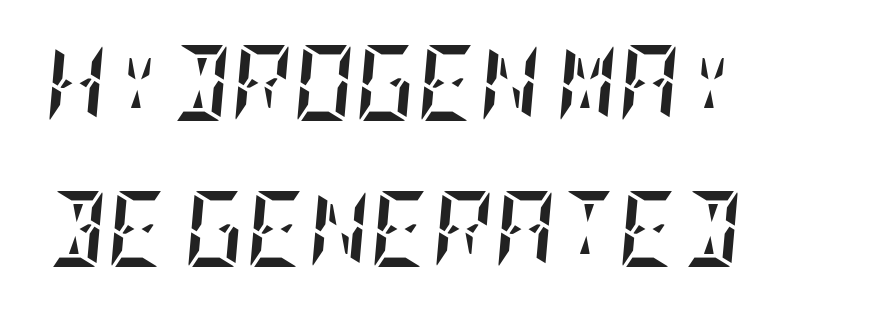
The image shows 76 px semibold, condensed type, italic (leaning right); set left-aligned, loose line spacing (1.92x), normal letter spacing, not underlined; low stroke contrast and a large x-height.
